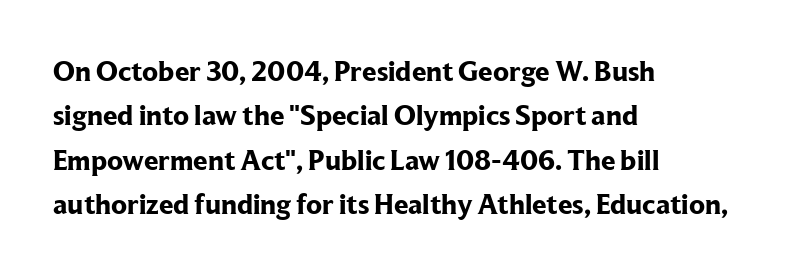
Q: Is the text bold? A: Yes.
Q: Is the text italic (slanted)? A: No, it is upright.
Q: Is the typeface a serif or a sans-serif typeface? A: Serif.
Q: Is the text underlined? A: No.
Q: How is the paragraph aligned? A: Left-aligned.
Q: Is the spacing between letters normal or unusually wide? A: Normal.
Q: Is the spacing between lines tight, normal or loose? A: Normal.
Q: Width (condensed, normal, or wide)? A: Normal.
Q: Stroke contrast? A: Low.
Q: x-height? A: Medium.
Q: Monospaced? A: No.
